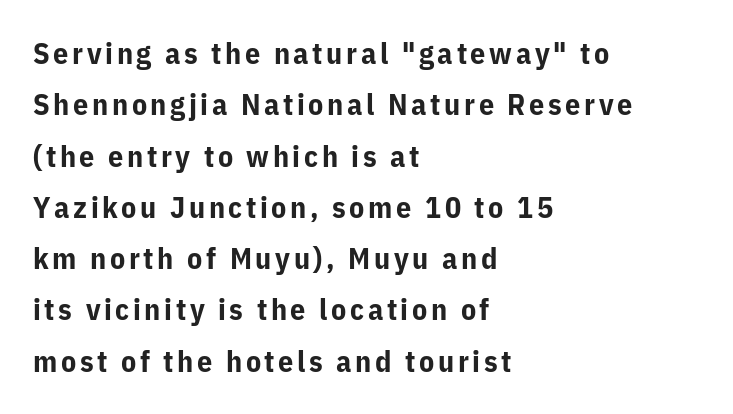
Q: Is the text bold? A: Yes.
Q: Is the text italic (slanted)? A: No, it is upright.
Q: Is the typeface a serif or a sans-serif typeface? A: Sans-serif.
Q: Is the text underlined? A: No.
Q: How is the paragraph aligned? A: Left-aligned.
Q: Width (condensed, normal, or wide)? A: Normal.
Q: Stroke contrast? A: Low.
Q: x-height? A: Medium.
Q: Monospaced? A: No.
